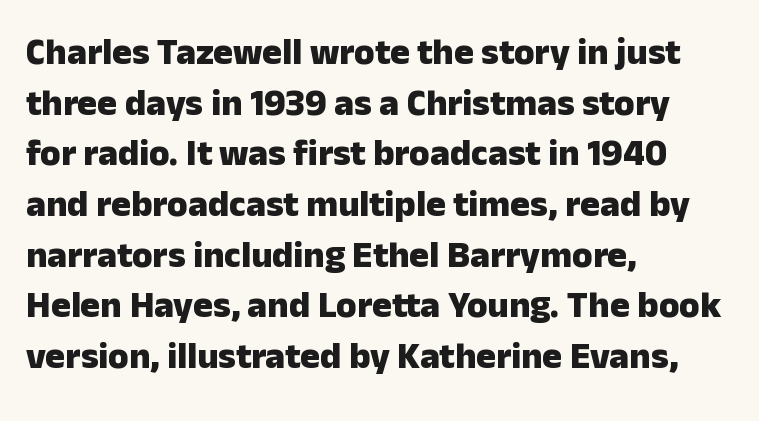
Q: Is the text bold? A: Yes.
Q: Is the text italic (slanted)? A: No, it is upright.
Q: Is the typeface a serif or a sans-serif typeface? A: Sans-serif.
Q: Is the text underlined? A: No.
Q: How is the paragraph aligned? A: Left-aligned.
Q: Is the spacing between letters normal or unusually wide? A: Normal.
Q: Is the spacing between lines tight, normal or loose? A: Normal.
Q: Width (condensed, normal, or wide)? A: Normal.
Q: Stroke contrast? A: Low.
Q: x-height? A: Medium.
Q: Monospaced? A: No.
